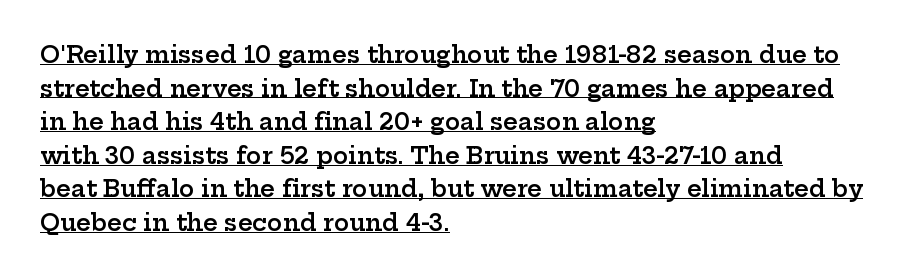
The font is running at a semibold setting, under full bold. Style check: upright. The block of text has a typical density, with ordinary space between rows. The rendering keeps characters at their native spacing.
